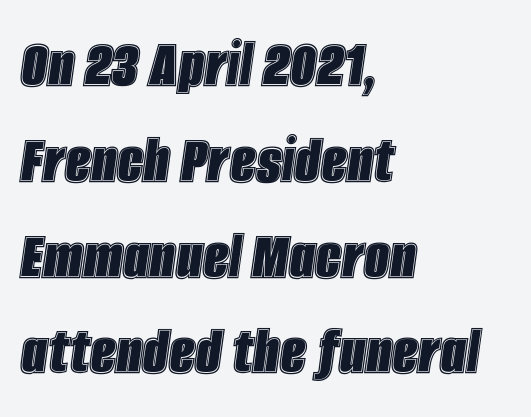
The image shows 72 px condensed type, italic (leaning right); set left-aligned, normal line spacing (1.33x), normal letter spacing, not underlined; a large x-height.
